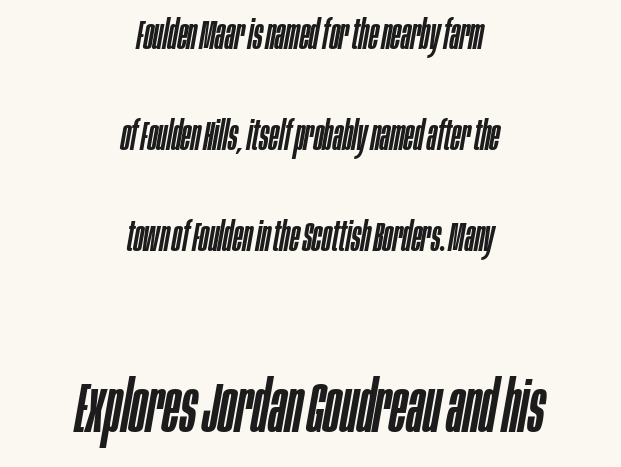
{"italic": "yes", "lean": "right", "slant_degrees": 10, "width": "condensed", "stroke_contrast": "low", "x_height": "large", "monospaced": "no", "underline": "no", "align": "center", "line_spacing": "loose", "line_spacing_ratio": 2.46, "letter_spacing": "normal", "letter_spacing_em": 0.0, "larger_block": "second", "size_ratio": 1.73, "glyph_px": 71}
